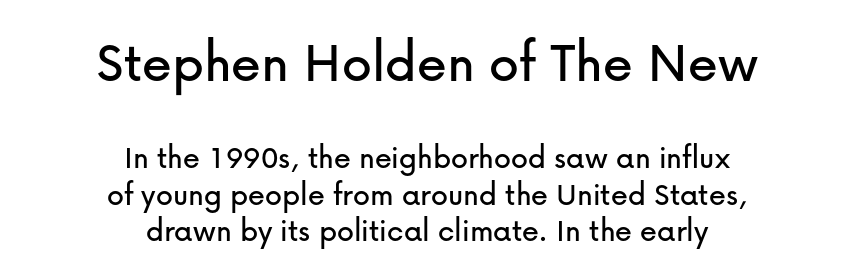
{"serif": "no", "italic": "no", "width": "normal", "stroke_contrast": "low", "x_height": "medium", "monospaced": "no", "underline": "no", "align": "center", "line_spacing": "tight", "line_spacing_ratio": 1.08, "letter_spacing": "normal", "letter_spacing_em": 0.0, "larger_block": "first", "size_ratio": 1.76, "glyph_px": 60}
